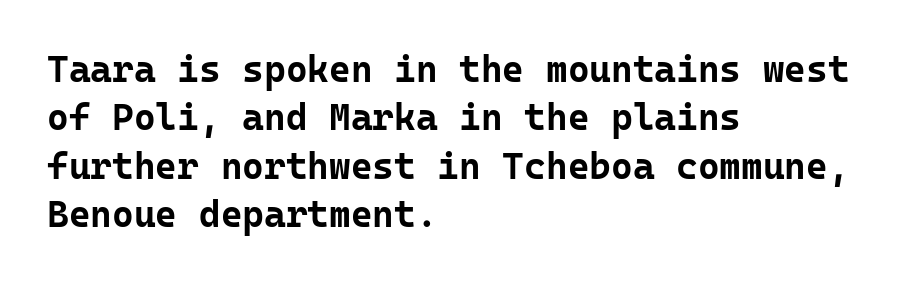
{"serif": "no", "italic": "no", "bold": "yes", "weight": "bold", "width": "normal", "stroke_contrast": "low", "x_height": "medium", "monospaced": "yes", "underline": "no", "align": "left", "line_spacing": "normal", "line_spacing_ratio": 1.31, "letter_spacing": "normal", "letter_spacing_em": 0.0, "glyph_px": 37}
